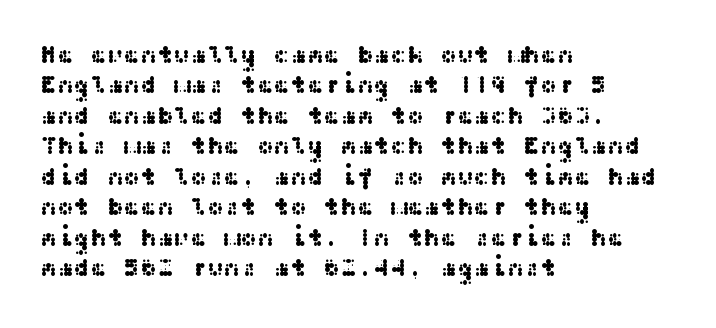
Q: Is the text italic (slanted)? A: No, it is upright.
Q: Is the text underlined? A: No.
Q: How is the paragraph aligned? A: Left-aligned.
Q: Is the spacing between letters normal or unusually wide? A: Normal.
